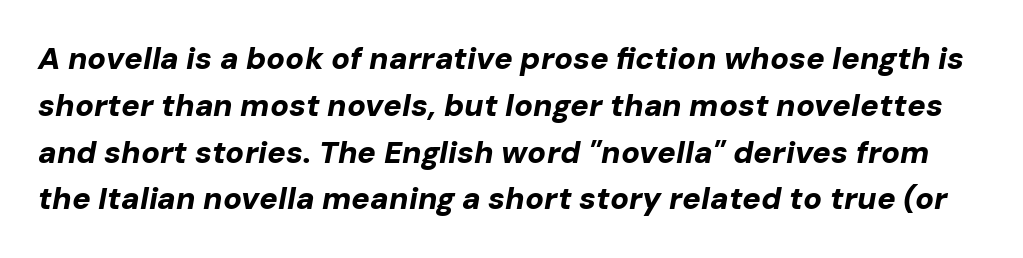
Q: Is the text bold? A: Yes.
Q: Is the text italic (slanted)? A: Yes, it leans right by about 10 degrees.
Q: Is the text underlined? A: No.
Q: Is the spacing between letters normal or unusually wide? A: Normal.
Q: Is the spacing between lines tight, normal or loose? A: Normal.
Q: Width (condensed, normal, or wide)? A: Normal.
Q: Stroke contrast? A: Low.
Q: x-height? A: Medium.
Q: Monospaced? A: No.
